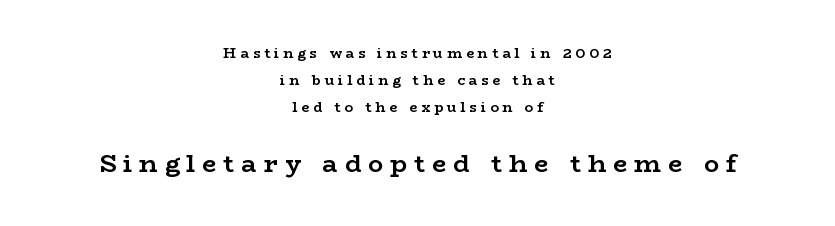
Q: Is the text bold? A: Yes.
Q: Is the text italic (slanted)? A: No, it is upright.
Q: Is the text underlined? A: No.
Q: How is the paragraph aligned? A: Centered.
Q: Is the spacing between letters normal or unusually wide? A: Unusually wide.
Q: Is the spacing between lines tight, normal or loose? A: Loose.
Q: Which block of text is set in a larger size, the first (top) or the second (bottom)? A: The second (bottom) one.
